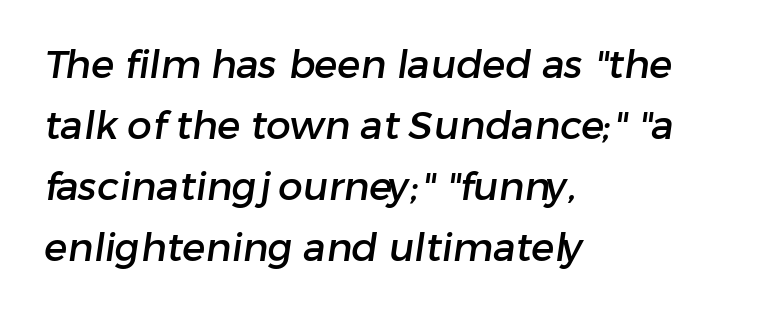
{"serif": "no", "width": "normal", "stroke_contrast": "low", "x_height": "medium", "monospaced": "no", "underline": "no", "align": "left", "line_spacing": "normal", "line_spacing_ratio": 1.56, "letter_spacing": "normal", "letter_spacing_em": 0.0, "glyph_px": 39}
